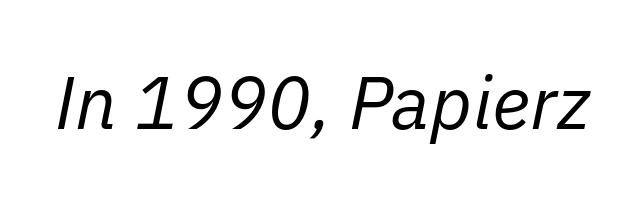
Letters have the restrained weight of plain body copy at most. Looks like regular typesetting: each glyph gets only the width it needs. Check the space under the baseline: it is left empty. The axis of the letterforms is tilted away from vertical.
